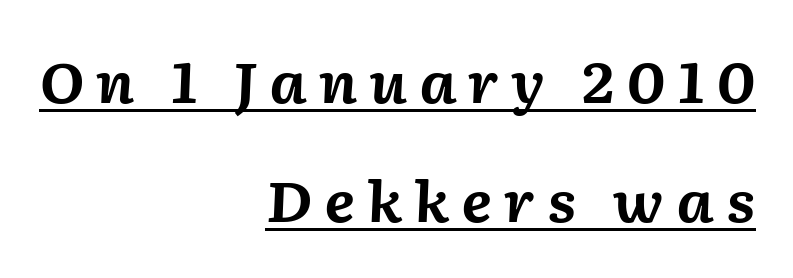
The rendering inserts visible extra space after every character. Each glyph is drawn with heavy, bold strokes. The line-height multiplier appears high, well above default. The face used here appears with an underline applied. Teacher's note: observe the even right margin — that is flush-right alignment.
